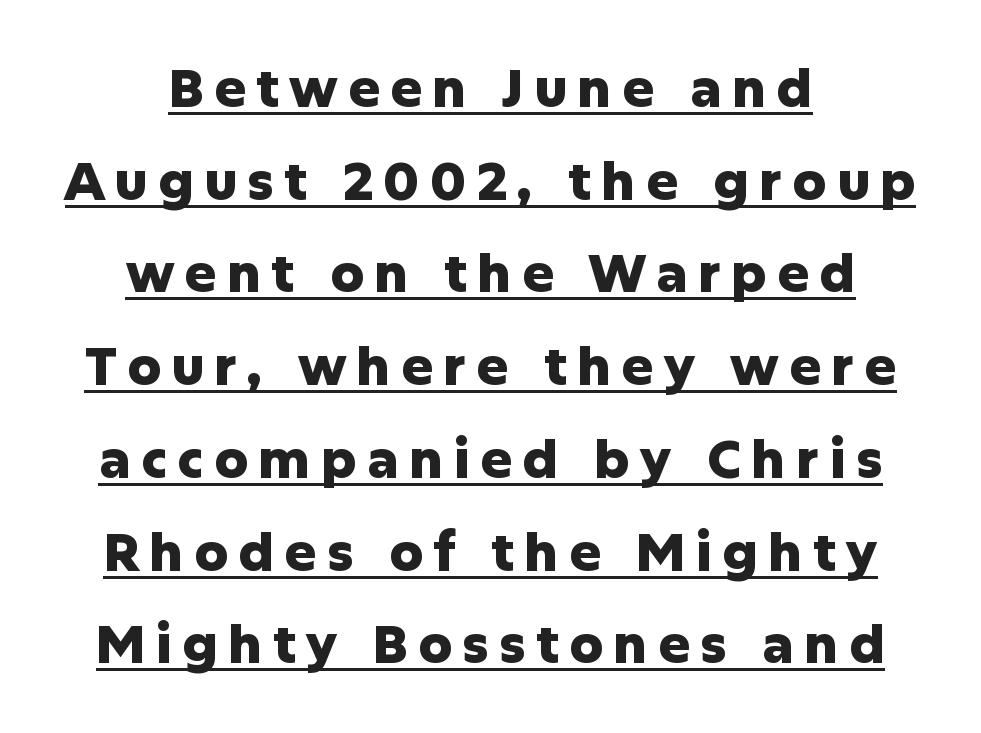
Q: Is the text bold? A: Yes.
Q: Is the text italic (slanted)? A: No, it is upright.
Q: Is the typeface a serif or a sans-serif typeface? A: Sans-serif.
Q: Is the text underlined? A: Yes.
Q: How is the paragraph aligned? A: Centered.
Q: Width (condensed, normal, or wide)? A: Normal.
Q: Stroke contrast? A: Low.
Q: x-height? A: Medium.
Q: Monospaced? A: No.
